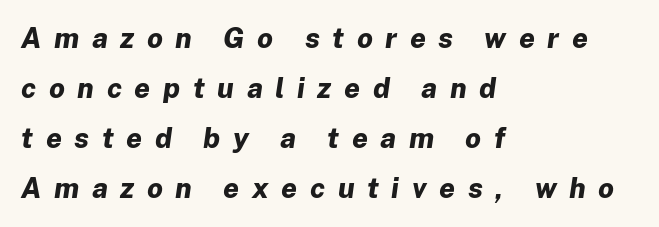
A typesetter would call this heavily tracked-out type. Compared with ordinary roman type, these characters are visibly tilted. The string is rendered with underlining switched off. Strokes here are thick enough to call this a true bold.
